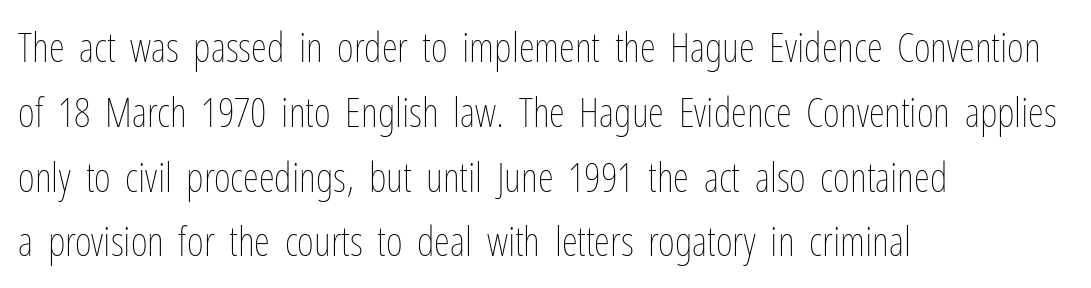
Line starts are locked; line ends wander. Interline gaps are of average width in this sample. Posture: straight, roman, zero tilt. The face looks like a standard text weight, possibly lighter.
